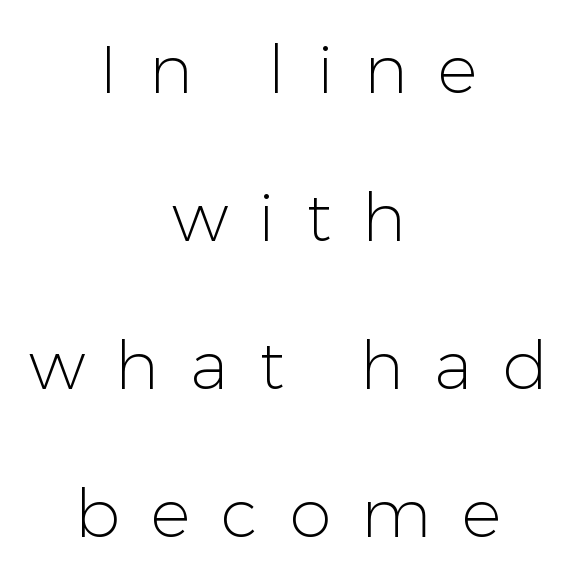
The image shows 67 px light sans-serif type, upright; set centered, loose line spacing (2.21x), unusually wide letter spacing (+0.46 em), not underlined; low stroke contrast and a medium x-height.
